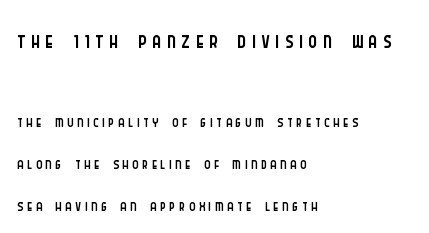
The image shows 34 px light, condensed sans-serif type, upright; set left-aligned, line spacing 1.82x, not underlined; the first (top) block is 1.48x larger; low stroke contrast and a large x-height.
